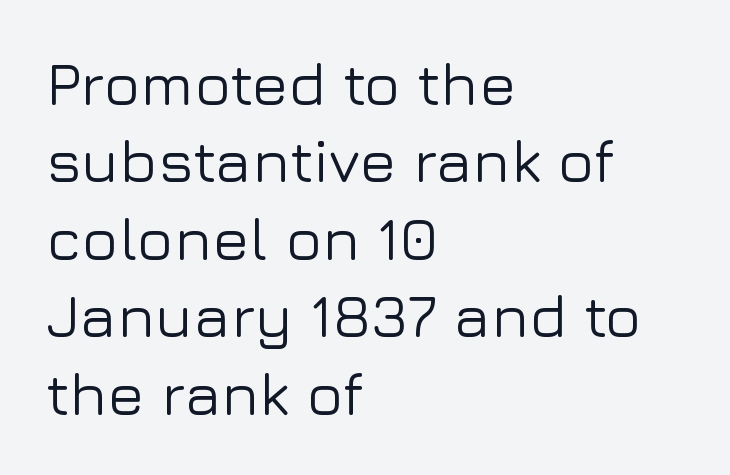
Q: Is the text italic (slanted)? A: No, it is upright.
Q: Is the typeface a serif or a sans-serif typeface? A: Sans-serif.
Q: Is the text underlined? A: No.
Q: How is the paragraph aligned? A: Left-aligned.
Q: Is the spacing between letters normal or unusually wide? A: Normal.
Q: Is the spacing between lines tight, normal or loose? A: Normal.
Q: Width (condensed, normal, or wide)? A: Normal.
Q: Stroke contrast? A: Low.
Q: x-height? A: Medium.
Q: Monospaced? A: No.
